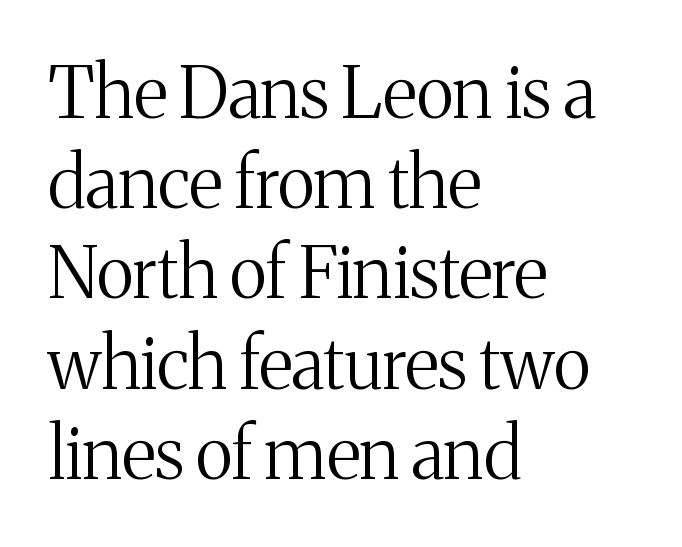
The image shows 71 px regular-weight serif type, upright; set left-aligned, normal line spacing (1.27x), normal letter spacing, not underlined; medium stroke contrast and a medium x-height.
